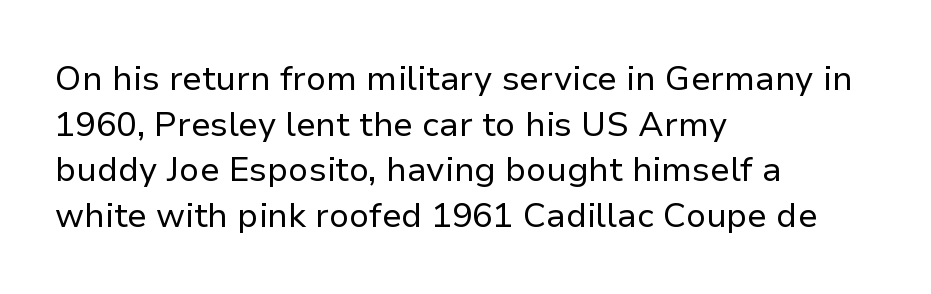
The line-height multiplier appears to be the usual default. The lines are quadded left. No chunkiness to these letters — they're not bold. I'd call this a sans setting — the letters go barefoot. Rule under the text: the space is simply empty. Letter spacing: default.
